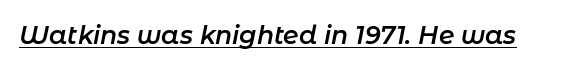
Q: Is the text bold? A: Semi-bold.
Q: Is the text italic (slanted)? A: Yes, it leans right by about 11 degrees.
Q: Is the text underlined? A: Yes.
Q: Is the spacing between letters normal or unusually wide? A: Normal.
